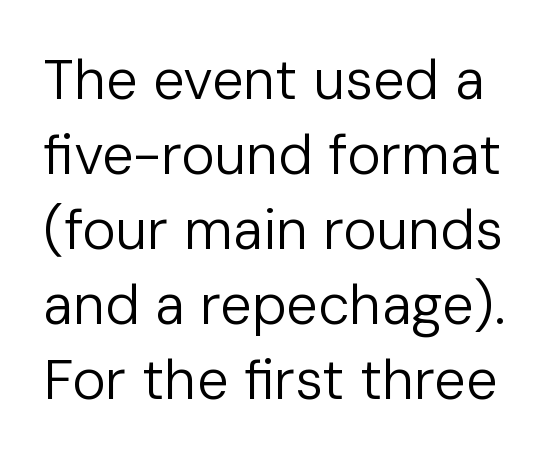
The image shows 56 px regular-weight sans-serif type, upright; set normal line spacing (1.34x), normal letter spacing, not underlined; low stroke contrast and a medium x-height.
